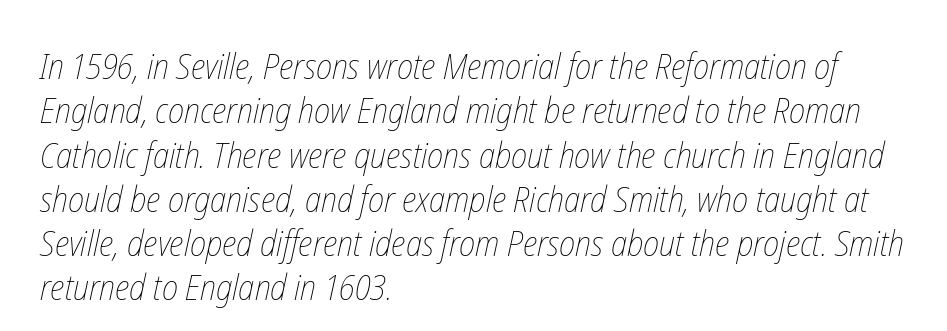
The image shows 36 px thin, condensed type; set left-aligned, line spacing 1.23x, normal letter spacing, not underlined; low stroke contrast and a medium x-height.
